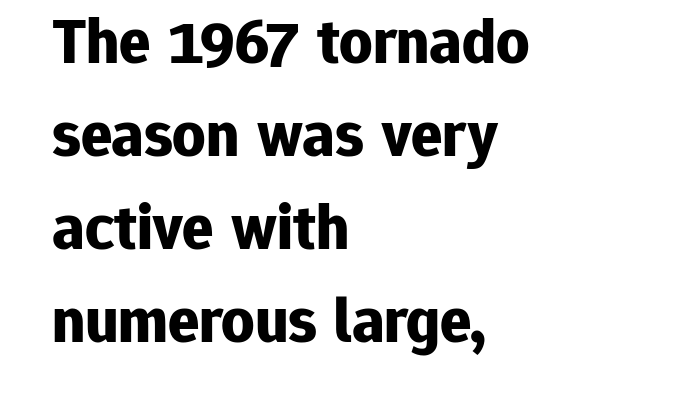
Q: Is the text bold? A: Yes.
Q: Is the text italic (slanted)? A: No, it is upright.
Q: Is the typeface a serif or a sans-serif typeface? A: Sans-serif.
Q: Is the text underlined? A: No.
Q: How is the paragraph aligned? A: Left-aligned.
Q: Is the spacing between letters normal or unusually wide? A: Normal.
Q: Is the spacing between lines tight, normal or loose? A: Normal.
Q: Width (condensed, normal, or wide)? A: Normal.
Q: Stroke contrast? A: Low.
Q: x-height? A: Medium.
Q: Monospaced? A: No.
